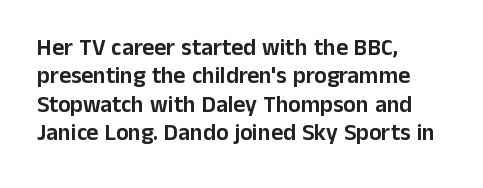
One-word summary of the alignment: left. These lines keep a tight, regular rhythm from letter to letter. Letters rest on an invisible, unmarked baseline. In terms of posture, this sample is upright.
